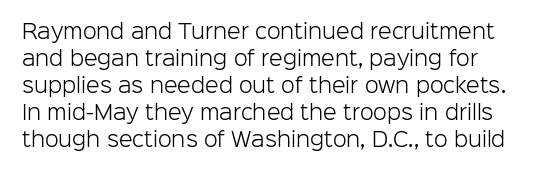
The image shows 20 px text type, upright; set normal line spacing (1.35x), normal letter spacing, not underlined.
